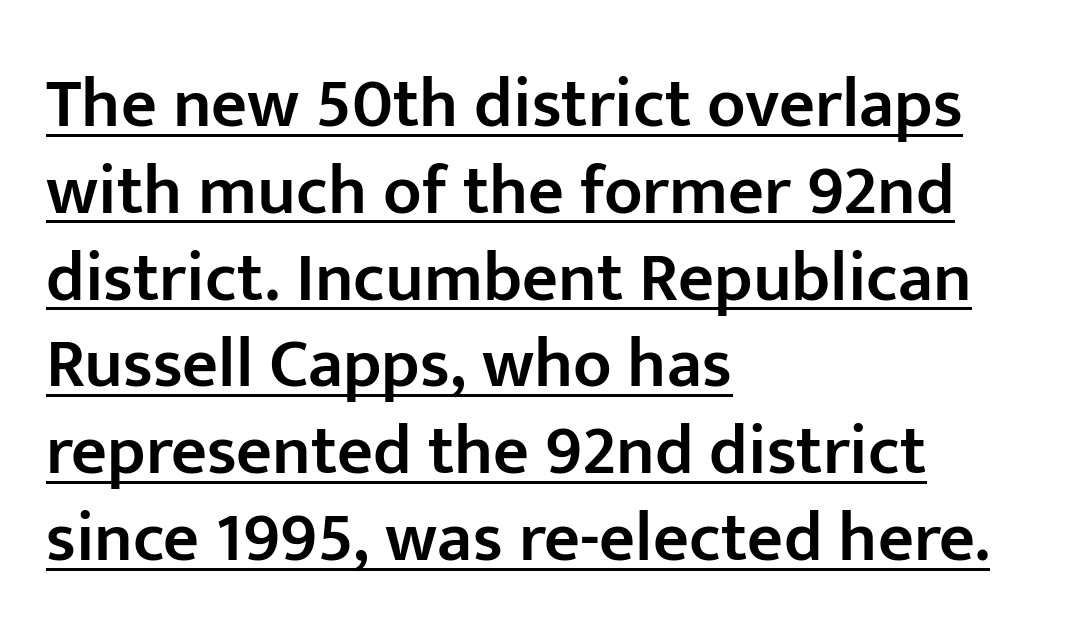
Decoration check: the copy is underlined. The characters look somewhat weighty, a semibold short of true bold. The type sits square on the baseline with zero lean. Think of a printed novel: that variable character pitch is what you see here. The letters carry no serifs — their stems end cleanly without finishing strokes. This sample is left-justified, so line endings fall wherever the words run out.
